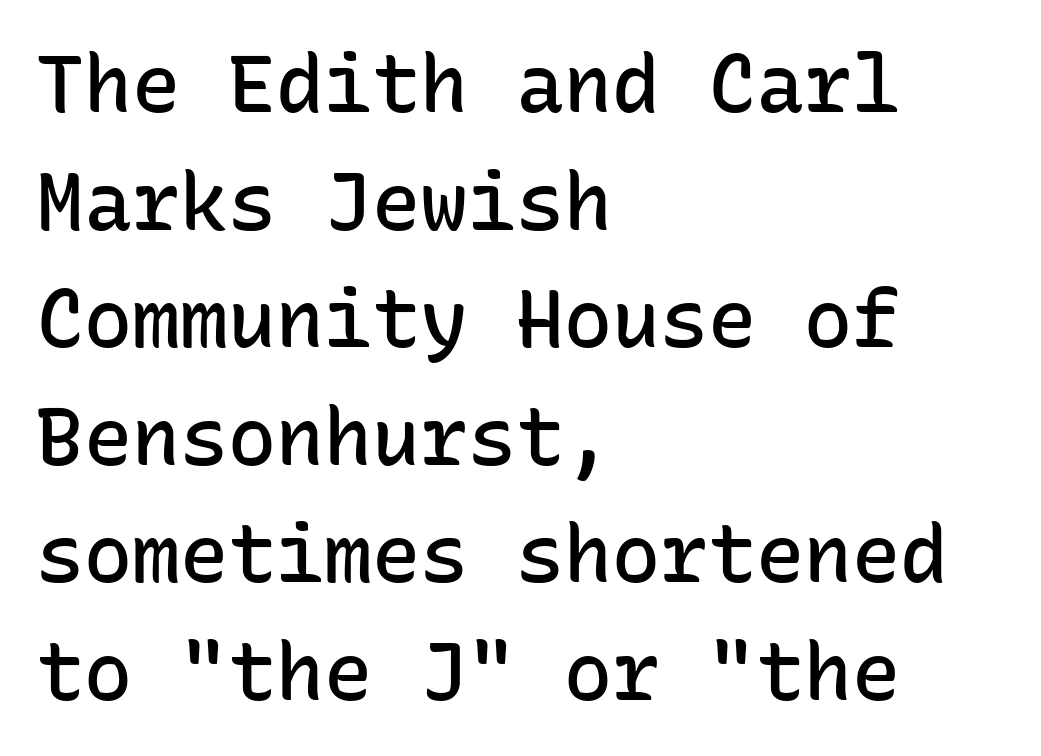
{"serif": "no", "italic": "no", "bold": "semi", "weight": "semibold", "width": "normal", "stroke_contrast": "low", "x_height": "medium", "monospaced": "yes", "underline": "no", "align": "left", "line_spacing": "normal", "line_spacing_ratio": 1.47, "letter_spacing": "normal", "letter_spacing_em": 0.0, "glyph_px": 80}
